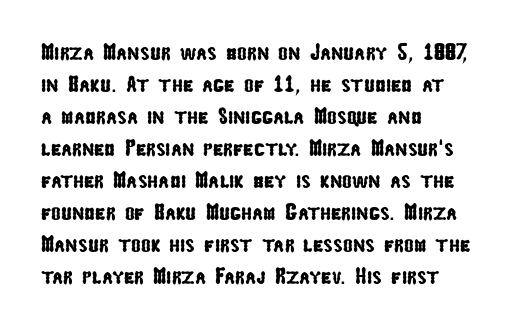
Descenders hang freely into open space. Observe the ordinary spacing: letters are neighbours, not strangers. Alignment: flush left. The vertical gap from one line to the next is medium.
